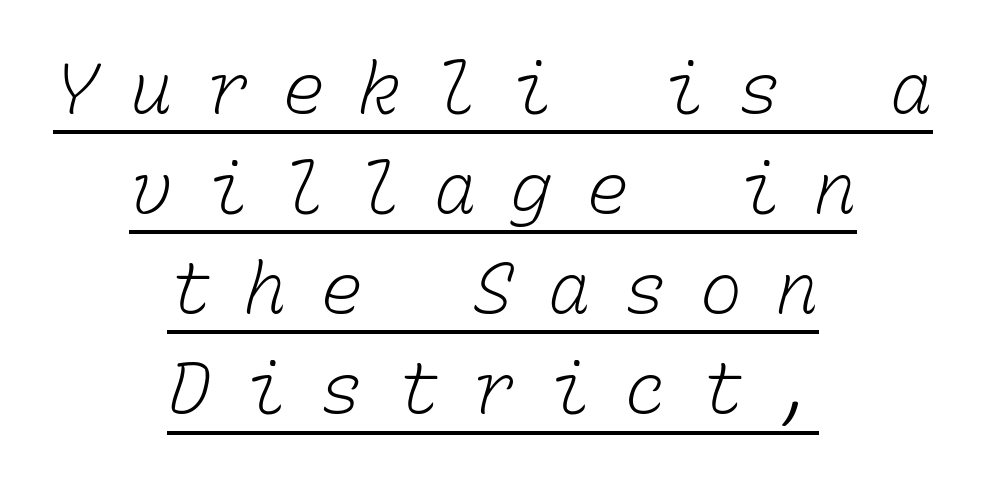
Q: Is the text bold? A: No.
Q: Is the text underlined? A: Yes.
Q: How is the paragraph aligned? A: Centered.
Q: Is the spacing between letters normal or unusually wide? A: Unusually wide.
Q: Is the spacing between lines tight, normal or loose? A: Normal.
Q: Width (condensed, normal, or wide)? A: Normal.
Q: Stroke contrast? A: Low.
Q: x-height? A: Medium.
Q: Monospaced? A: Yes.
